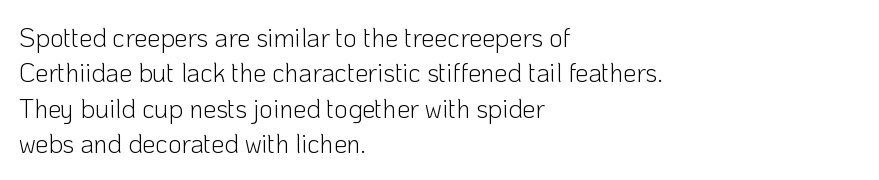
Q: Is the text bold? A: No.
Q: Is the text italic (slanted)? A: No, it is upright.
Q: Is the text underlined? A: No.
Q: How is the paragraph aligned? A: Left-aligned.
Q: Is the spacing between letters normal or unusually wide? A: Normal.
Q: Is the spacing between lines tight, normal or loose? A: Normal.
